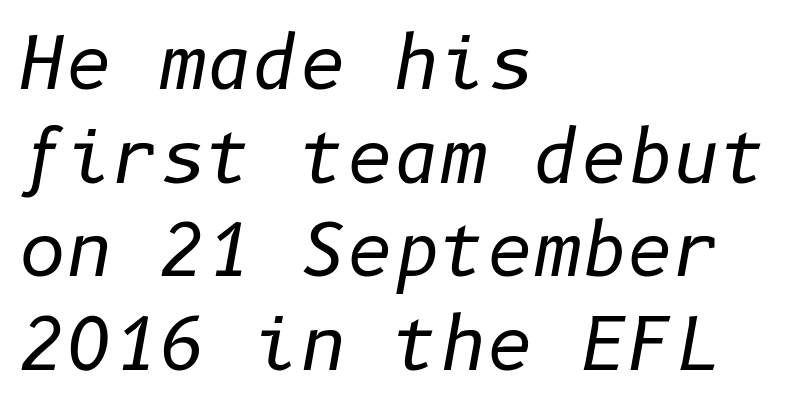
The image shows 72 px regular-weight type, italic (leaning right); set left-aligned, normal line spacing (1.3x), normal letter spacing, not underlined; low stroke contrast and a medium x-height.
